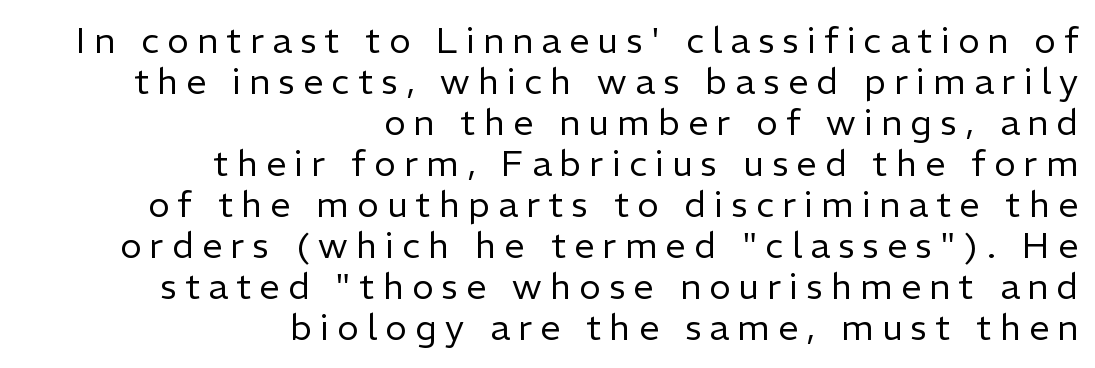
Underline: absent. How are the letters spaced? Widely, with obvious added tracking. Heft: none added — not bold. Leading is clearly below the norm, producing a dense column. The text was rendered using a sans face with plain stroke endings. Italic: no, the glyphs are upright roman.
